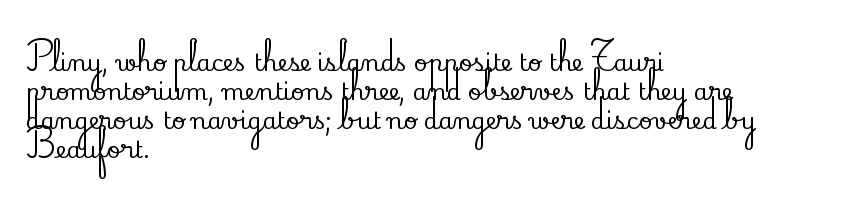
Q: Is the text italic (slanted)? A: No, it is upright.
Q: Is the text underlined? A: No.
Q: How is the paragraph aligned? A: Left-aligned.
Q: Is the spacing between letters normal or unusually wide? A: Normal.
Q: Is the spacing between lines tight, normal or loose? A: Normal.
